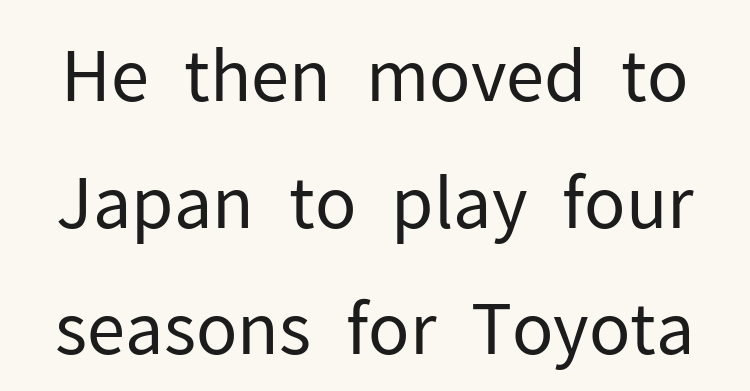
Q: Is the text bold? A: No.
Q: Is the text italic (slanted)? A: No, it is upright.
Q: Is the typeface a serif or a sans-serif typeface? A: Sans-serif.
Q: Is the text underlined? A: No.
Q: Is the spacing between letters normal or unusually wide? A: Normal.
Q: Width (condensed, normal, or wide)? A: Normal.
Q: Stroke contrast? A: Low.
Q: x-height? A: Medium.
Q: Monospaced? A: No.
